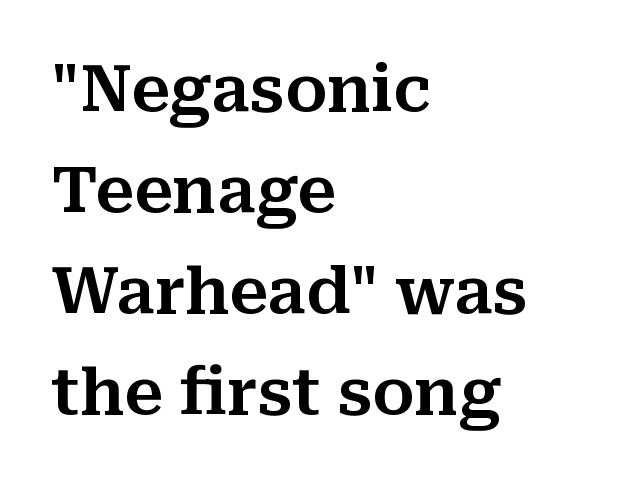
{"serif": "yes", "italic": "no", "width": "normal", "stroke_contrast": "medium", "x_height": "medium", "monospaced": "no", "underline": "no", "align": "left", "line_spacing": "normal", "line_spacing_ratio": 1.58, "letter_spacing": "normal", "letter_spacing_em": 0.0, "glyph_px": 64}
